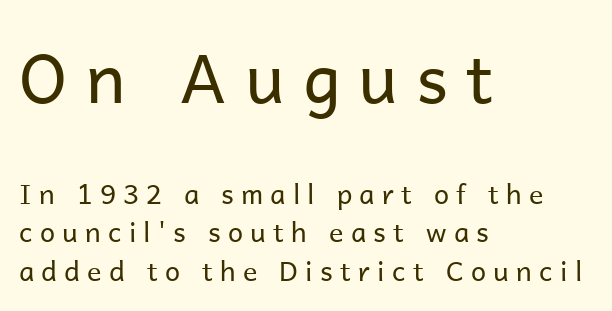
Q: Is the text bold? A: No.
Q: Is the text italic (slanted)? A: No, it is upright.
Q: Is the typeface a serif or a sans-serif typeface? A: Sans-serif.
Q: Is the text underlined? A: No.
Q: How is the paragraph aligned? A: Left-aligned.
Q: Is the spacing between letters normal or unusually wide? A: Unusually wide.
Q: Is the spacing between lines tight, normal or loose? A: Normal.
Q: Which block of text is set in a larger size, the first (top) or the second (bottom)? A: The first (top) one.
Q: Width (condensed, normal, or wide)? A: Normal.
Q: Stroke contrast? A: Low.
Q: x-height? A: Medium.
Q: Monospaced? A: No.
